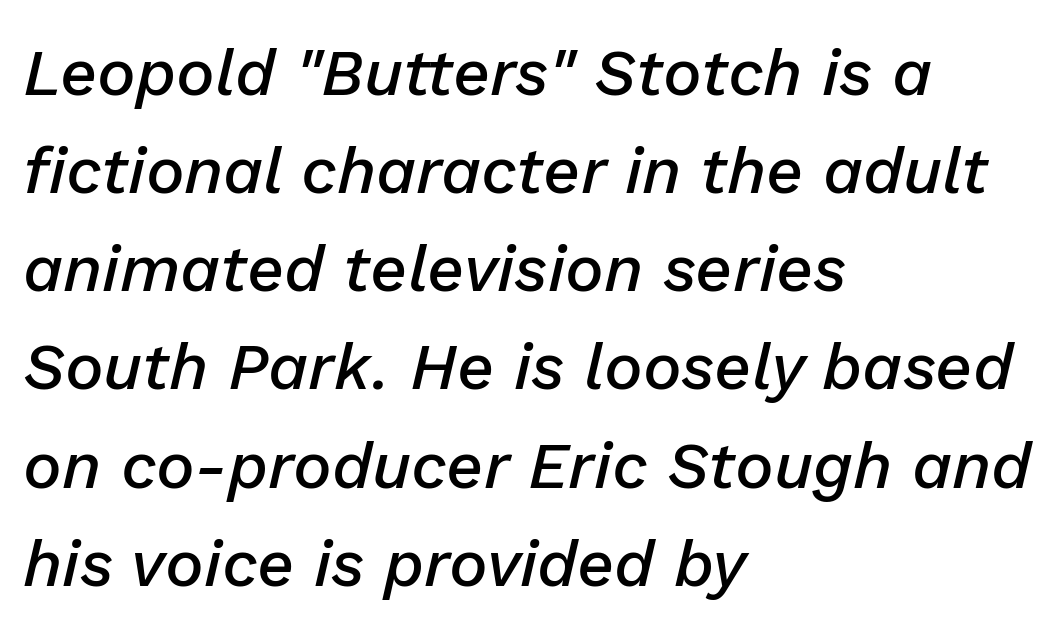
The image shows 65 px semibold type, italic (leaning right); set left-aligned, normal line spacing (1.51x), normal letter spacing, not underlined; low stroke contrast and a medium x-height.
